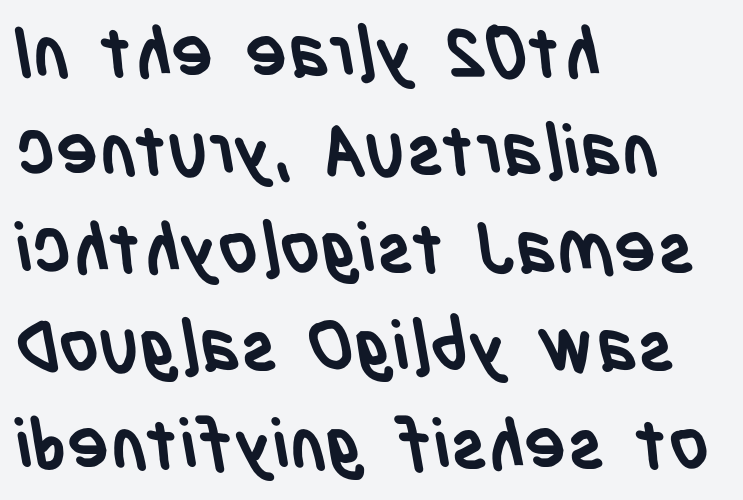
Words float on clear page, feet unadorned. The font family rendered here belongs to the sans-serif group. Typesetter's note: full bold, strokes at maximum text heaviness. A typesetter would call this leading conventional body-copy spacing.
